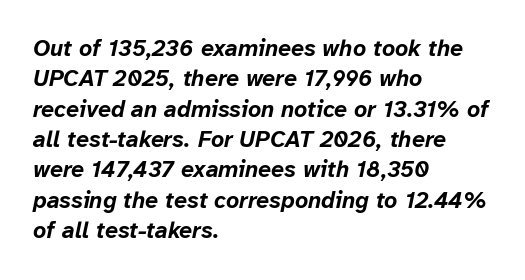
Underline: absent. A typesetter would call this leading conventional body-copy spacing. Notice how the stems are inclined rather than vertical — that's the hallmark of italics. A typesetter would call this zero additional tracking. Heavy-handed strokes throughout: this text is bold.
